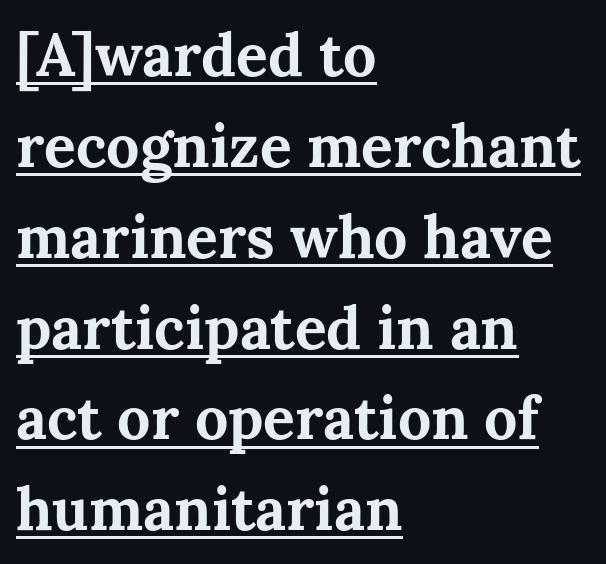
Each letter keeps its own natural width here, so spacing adapts to shape. A continuous stroke trails under the words, as in a hyperlink. This rendering uses left alignment, leaving the right contour irregular. How are the letters spaced? Ordinarily, with no added tracking. These lines were composed using upright roman letters. Small tapered or slab feet sit at the stroke ends, so this counts as serif.
